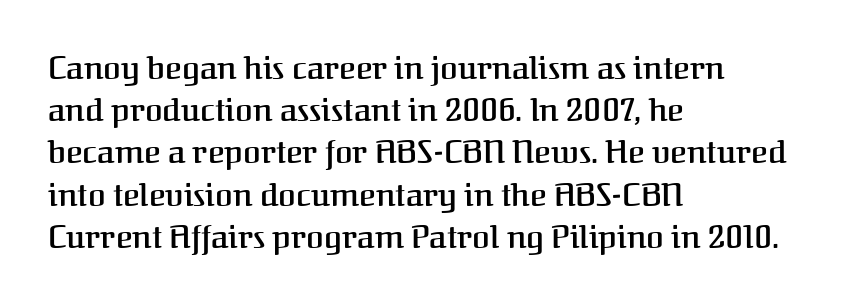
Q: Is the text bold? A: Semi-bold.
Q: Is the text italic (slanted)? A: No, it is upright.
Q: Is the typeface a serif or a sans-serif typeface? A: Serif.
Q: Is the text underlined? A: No.
Q: How is the paragraph aligned? A: Left-aligned.
Q: Is the spacing between letters normal or unusually wide? A: Normal.
Q: Is the spacing between lines tight, normal or loose? A: Normal.
Q: Width (condensed, normal, or wide)? A: Normal.
Q: Stroke contrast? A: Medium.
Q: x-height? A: Medium.
Q: Monospaced? A: No.
